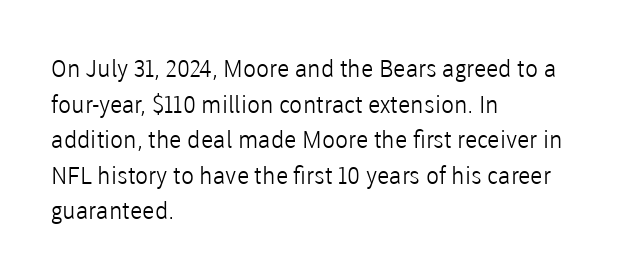
The image shows 24 px text type, upright; set left-aligned, normal line spacing (1.48x), normal letter spacing, not underlined.
